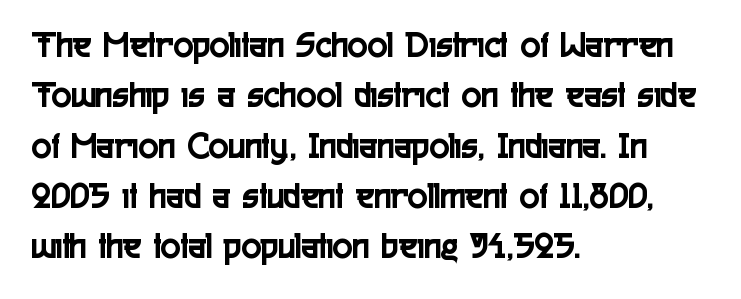
The image shows 37 px condensed sans-serif type, upright; set left-aligned, normal line spacing (1.36x), normal letter spacing, not underlined; a medium x-height.
